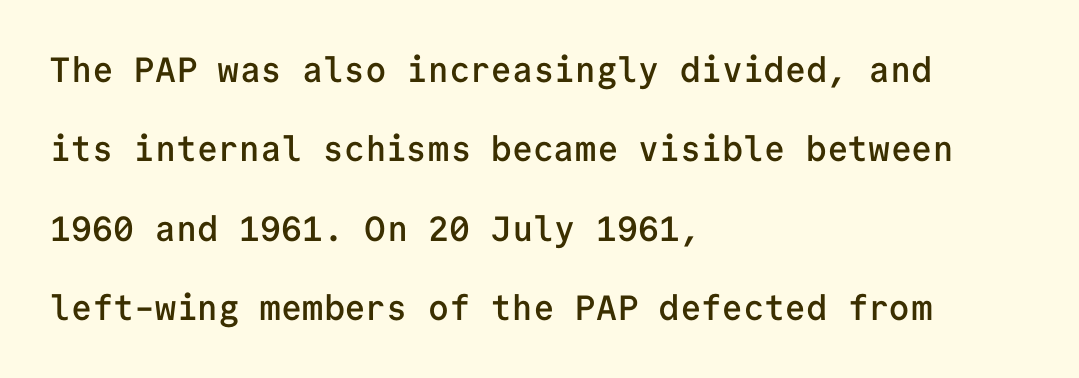
The image shows 35 px semibold sans-serif type, upright, monospaced; set left-aligned, loose line spacing (2.27x), normal letter spacing, not underlined; low stroke contrast and a medium x-height.
